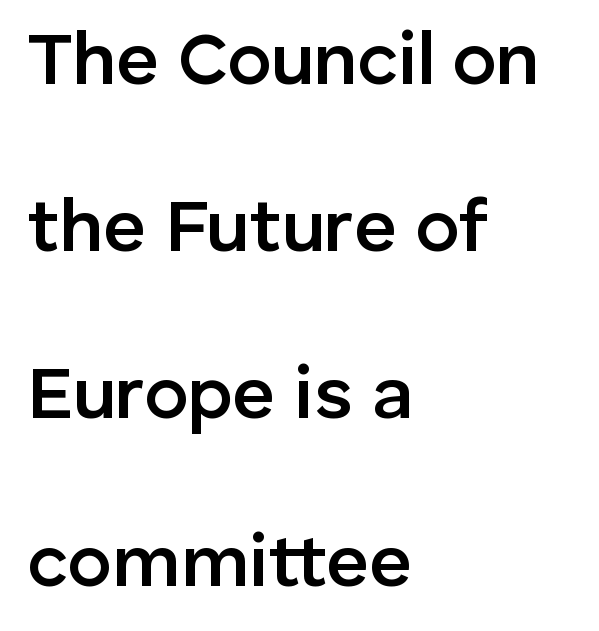
The image shows 74 px semibold sans-serif type, upright; set left-aligned, loose line spacing (2.26x), normal letter spacing, not underlined; low stroke contrast and a medium x-height.
